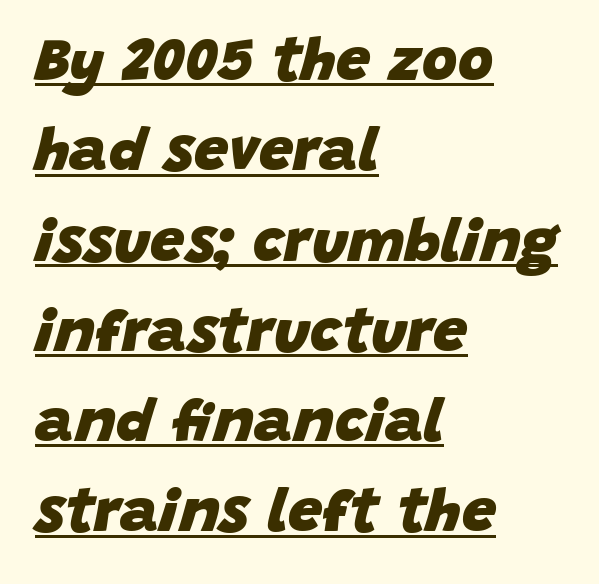
Spacing verdict: proportional, widths tailored to each character. The rendering uses the underline text-decoration. Left-aligned paragraph, ragged on the right. Is the letter spacing exaggerated? No — it looks like the ordinary default.
